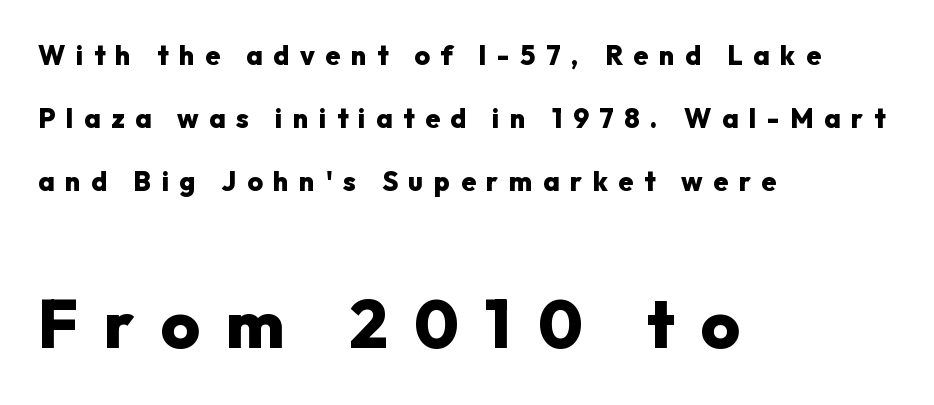
The image shows 67 px heavy sans-serif type, upright; set left-aligned, loose line spacing (2.34x), unusually wide letter spacing (+0.39 em), not underlined; the second (bottom) block is 2.48x larger; low stroke contrast and a medium x-height.
